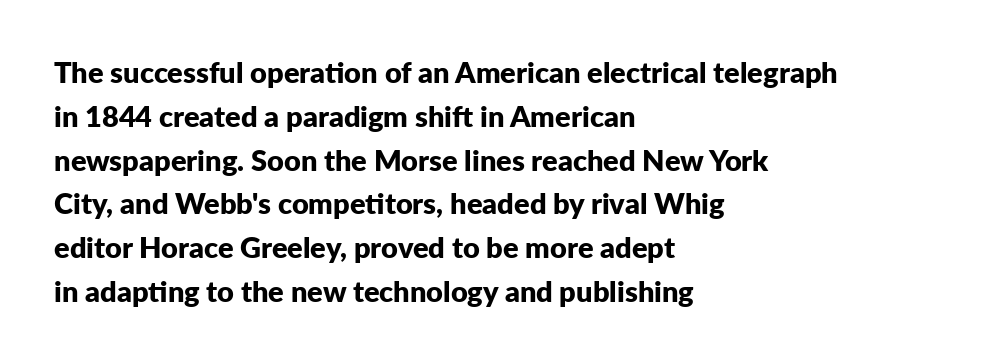
The image shows 29 px bold sans-serif type, upright; set left-aligned, normal line spacing (1.51x), normal letter spacing, not underlined; low stroke contrast and a medium x-height.
